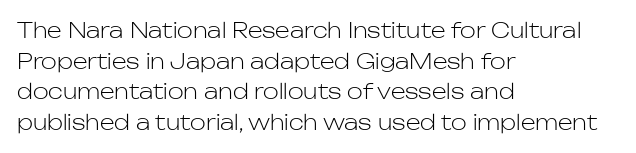
The image shows 21 px text type, upright; set left-aligned, normal line spacing (1.46x), normal letter spacing, not underlined.
